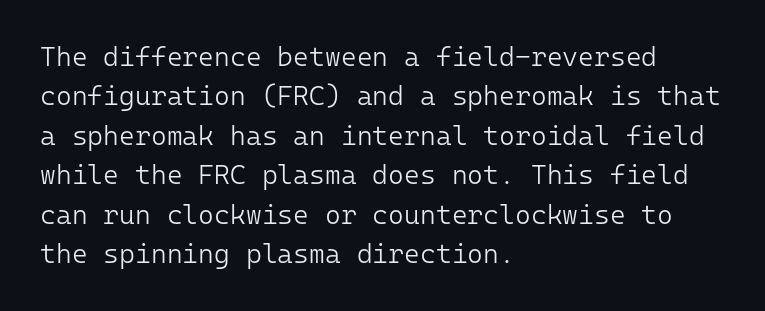
The image shows 27 px text type, upright; set left-aligned, normal line spacing (1.46x), normal letter spacing, not underlined.
